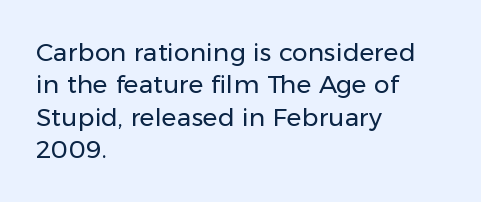
Q: Is the text bold? A: No.
Q: Is the text italic (slanted)? A: No, it is upright.
Q: Is the text underlined? A: No.
Q: How is the paragraph aligned? A: Left-aligned.
Q: Is the spacing between letters normal or unusually wide? A: Normal.
Q: Is the spacing between lines tight, normal or loose? A: Normal.
